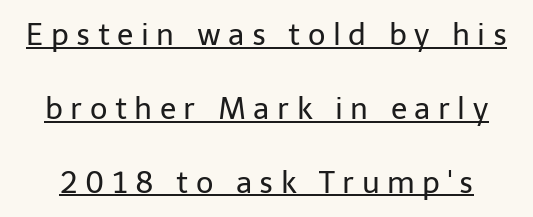
Q: Is the text bold? A: No.
Q: Is the text italic (slanted)? A: No, it is upright.
Q: Is the typeface a serif or a sans-serif typeface? A: Sans-serif.
Q: Is the text underlined? A: Yes.
Q: Is the spacing between letters normal or unusually wide? A: Unusually wide.
Q: Is the spacing between lines tight, normal or loose? A: Loose.
Q: Width (condensed, normal, or wide)? A: Normal.
Q: Stroke contrast? A: Low.
Q: x-height? A: Medium.
Q: Monospaced? A: No.
